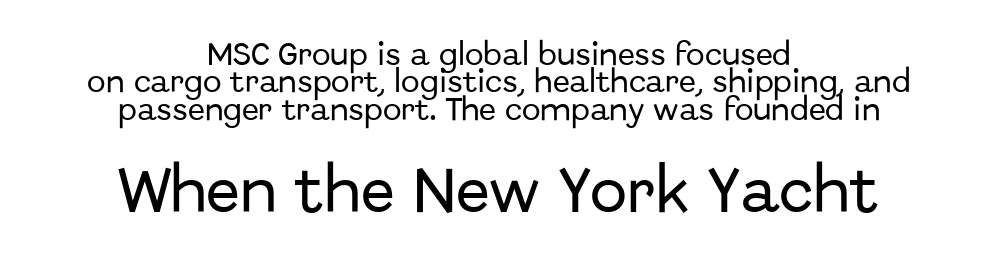
Q: Is the text italic (slanted)? A: No, it is upright.
Q: Is the typeface a serif or a sans-serif typeface? A: Sans-serif.
Q: Is the text underlined? A: No.
Q: How is the paragraph aligned? A: Centered.
Q: Is the spacing between letters normal or unusually wide? A: Normal.
Q: Is the spacing between lines tight, normal or loose? A: Tight.
Q: Which block of text is set in a larger size, the first (top) or the second (bottom)? A: The second (bottom) one.
Q: Width (condensed, normal, or wide)? A: Normal.
Q: Stroke contrast? A: Low.
Q: x-height? A: Medium.
Q: Monospaced? A: No.
